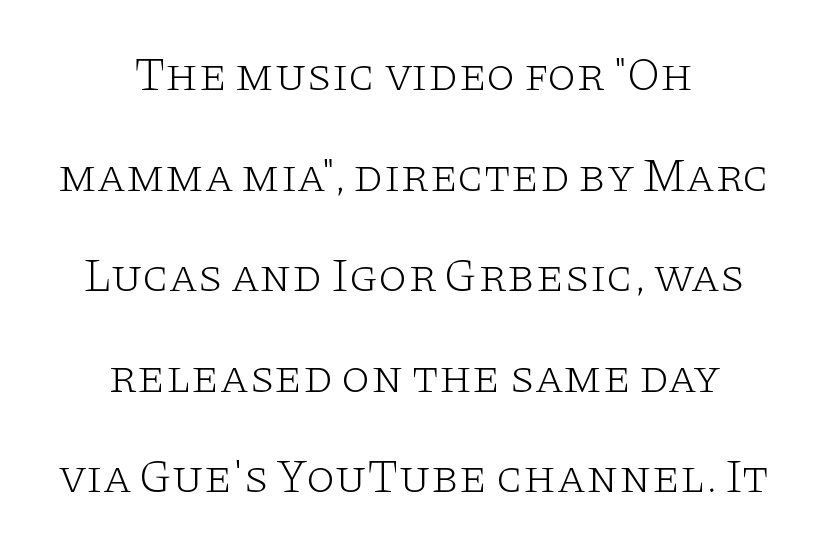
{"serif": "yes", "italic": "no", "bold": "no", "weight": "light", "width": "wide", "stroke_contrast": "low", "x_height": "large", "monospaced": "no", "underline": "no", "align": "center", "line_spacing": "loose", "line_spacing_ratio": 2.14, "letter_spacing": "normal", "letter_spacing_em": 0.0, "glyph_px": 47}
